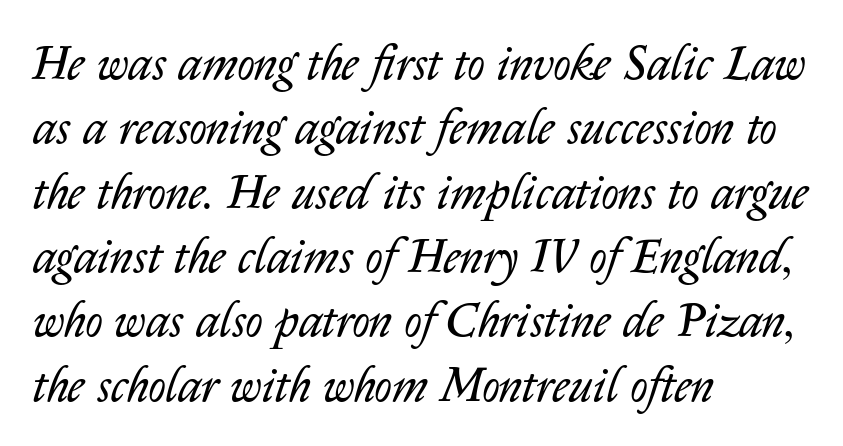
The letters are slanted; this is an italic face. Underline: absent. Looks like regular typesetting: each glyph gets only the width it needs. The rendering uses a moderate line-height, typical for paragraphs.
